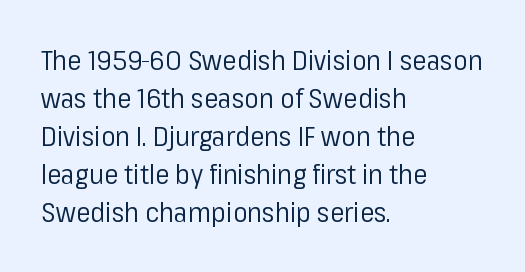
Q: Is the text bold? A: No.
Q: Is the text italic (slanted)? A: No, it is upright.
Q: Is the text underlined? A: No.
Q: How is the paragraph aligned? A: Left-aligned.
Q: Is the spacing between letters normal or unusually wide? A: Normal.
Q: Is the spacing between lines tight, normal or loose? A: Normal.
